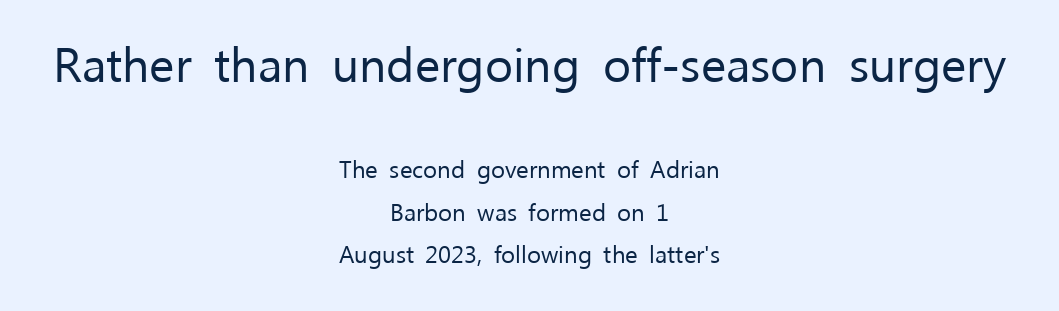
Q: Is the text bold? A: No.
Q: Is the text italic (slanted)? A: No, it is upright.
Q: Is the typeface a serif or a sans-serif typeface? A: Sans-serif.
Q: Is the text underlined? A: No.
Q: How is the paragraph aligned? A: Centered.
Q: Is the spacing between letters normal or unusually wide? A: Normal.
Q: Which block of text is set in a larger size, the first (top) or the second (bottom)? A: The first (top) one.
Q: Width (condensed, normal, or wide)? A: Normal.
Q: Stroke contrast? A: Low.
Q: x-height? A: Medium.
Q: Monospaced? A: No.
